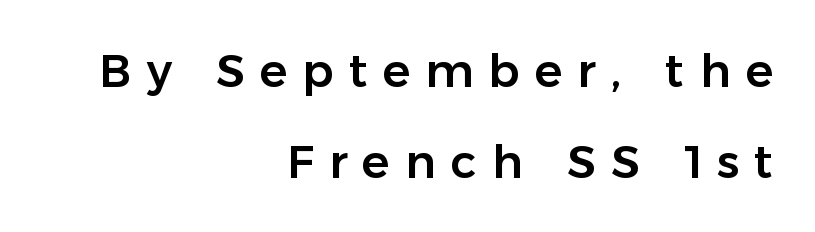
The string is rendered with underlining switched off. A sans-serif font was chosen for this passage. One glance says open: line gaps are wider than usual. Rendered with straight, roman letterforms. You could only call the tracking loose — the letters float apart. Character widths vary here, with narrow letters taking less room than wide ones.
